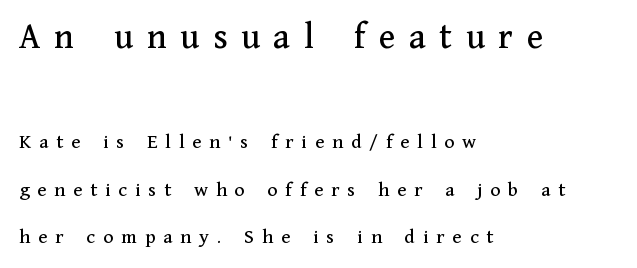
{"serif": "yes", "italic": "no", "width": "normal", "stroke_contrast": "medium", "x_height": "medium", "monospaced": "no", "underline": "no", "align": "left", "line_spacing": "loose", "line_spacing_ratio": 2.24, "letter_spacing": "wide", "letter_spacing_em": 0.37, "larger_block": "first", "size_ratio": 1.76, "glyph_px": 37}
